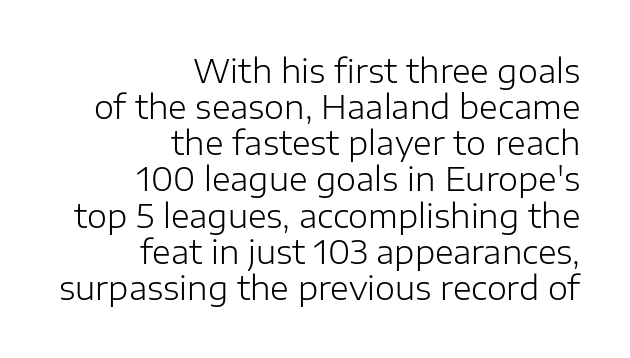
The lettering stays uniformly vertical, giving the passage a roman look. Think of a printed novel: that variable character pitch is what you see here. Each letter's strokes conclude bluntly, with no projecting serifs. Letters rest on an invisible, unmarked baseline. The rag falls on the left side of this text block.
